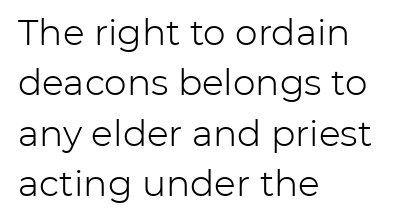
Q: Is the text bold? A: No.
Q: Is the text italic (slanted)? A: No, it is upright.
Q: Is the typeface a serif or a sans-serif typeface? A: Sans-serif.
Q: Is the text underlined? A: No.
Q: How is the paragraph aligned? A: Left-aligned.
Q: Is the spacing between letters normal or unusually wide? A: Normal.
Q: Is the spacing between lines tight, normal or loose? A: Normal.
Q: Width (condensed, normal, or wide)? A: Normal.
Q: Stroke contrast? A: Low.
Q: x-height? A: Medium.
Q: Monospaced? A: No.
